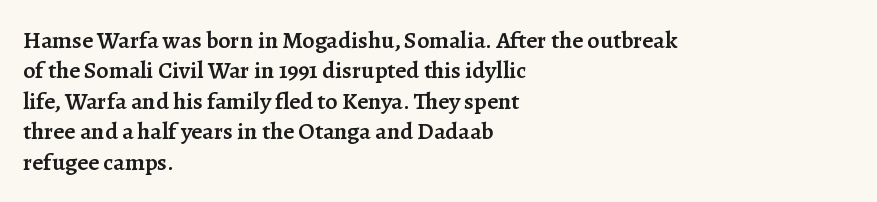
The image shows 24 px text type, upright; set left-aligned, normal line spacing (1.27x), normal letter spacing, not underlined.
